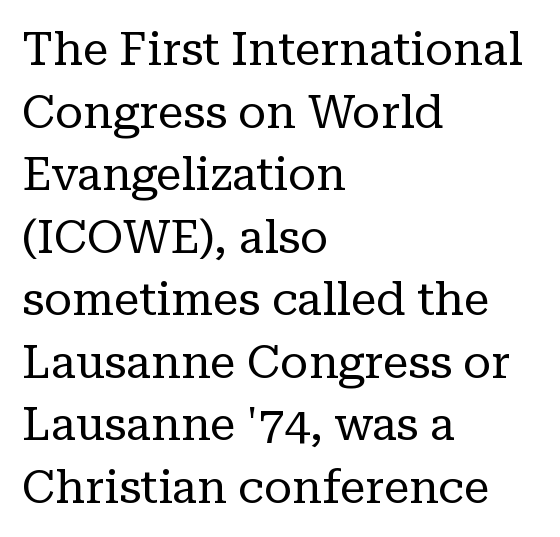
{"serif": "yes", "italic": "no", "bold": "no", "weight": "regular", "width": "normal", "stroke_contrast": "low", "x_height": "medium", "monospaced": "no", "underline": "no", "align": "left", "line_spacing": "normal", "line_spacing_ratio": 1.36, "letter_spacing": "normal", "letter_spacing_em": 0.0, "glyph_px": 46}
